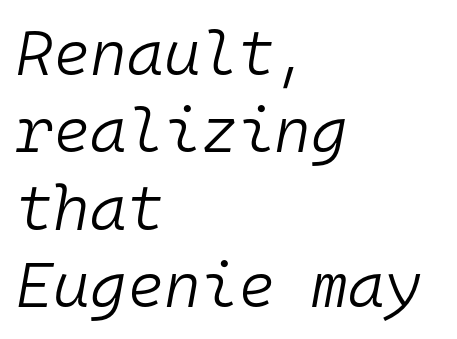
{"italic": "yes", "lean": "right", "slant_degrees": 10, "bold": "no", "weight": "light", "width": "normal", "stroke_contrast": "low", "x_height": "medium", "monospaced": "yes", "underline": "no", "align": "left", "line_spacing_ratio": 1.23, "letter_spacing": "normal", "letter_spacing_em": 0.0, "glyph_px": 63}
